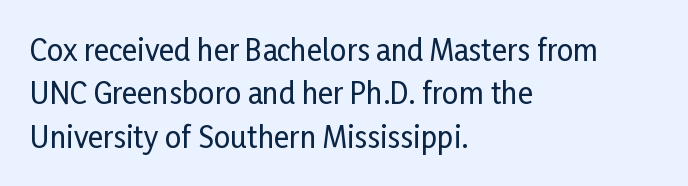
{"serif": "no", "italic": "no", "width": "condensed", "stroke_contrast": "low", "x_height": "medium", "monospaced": "no", "underline": "no", "align": "left", "line_spacing": "normal", "line_spacing_ratio": 1.5, "letter_spacing": "normal", "letter_spacing_em": 0.0, "glyph_px": 29}
